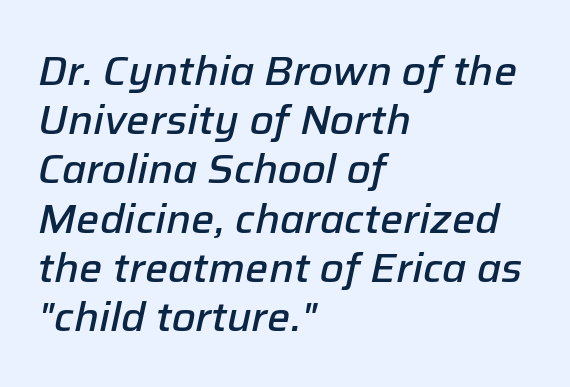
The image shows 41 px semibold type, italic (leaning right); set left-aligned, line spacing 1.2x, normal letter spacing, not underlined; low stroke contrast and a medium x-height.
